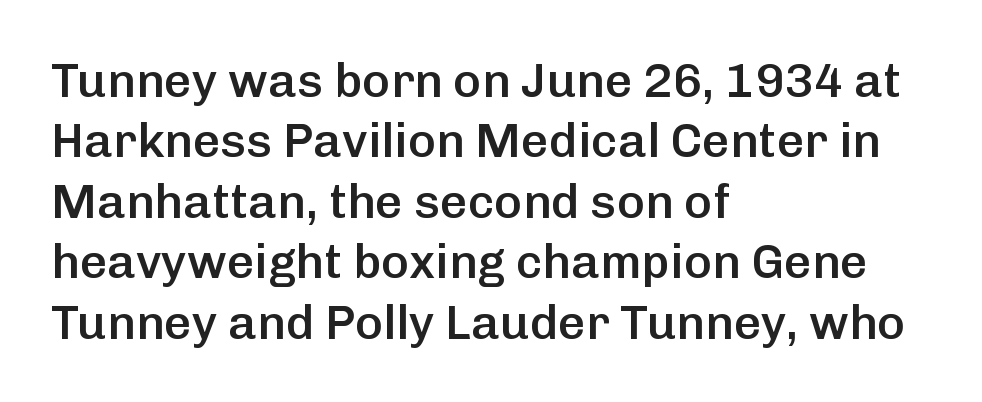
Q: Is the text bold? A: Semi-bold.
Q: Is the text italic (slanted)? A: No, it is upright.
Q: Is the typeface a serif or a sans-serif typeface? A: Sans-serif.
Q: Is the text underlined? A: No.
Q: How is the paragraph aligned? A: Left-aligned.
Q: Is the spacing between letters normal or unusually wide? A: Normal.
Q: Is the spacing between lines tight, normal or loose? A: Normal.
Q: Width (condensed, normal, or wide)? A: Normal.
Q: Stroke contrast? A: Low.
Q: x-height? A: Medium.
Q: Monospaced? A: No.
